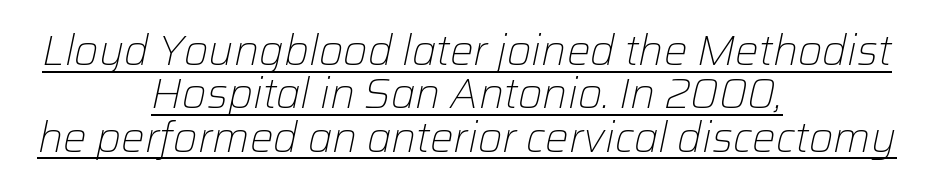
Q: Is the text bold? A: No.
Q: Is the text italic (slanted)? A: Yes, it leans right by about 12 degrees.
Q: Is the text underlined? A: Yes.
Q: How is the paragraph aligned? A: Centered.
Q: Is the spacing between letters normal or unusually wide? A: Normal.
Q: Is the spacing between lines tight, normal or loose? A: Tight.
Q: Width (condensed, normal, or wide)? A: Normal.
Q: Stroke contrast? A: Low.
Q: x-height? A: Medium.
Q: Monospaced? A: No.
